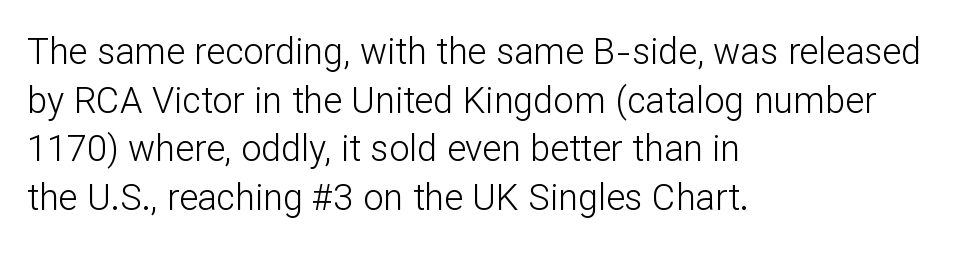
Q: Is the text bold? A: No.
Q: Is the text italic (slanted)? A: No, it is upright.
Q: Is the typeface a serif or a sans-serif typeface? A: Sans-serif.
Q: Is the text underlined? A: No.
Q: How is the paragraph aligned? A: Left-aligned.
Q: Is the spacing between letters normal or unusually wide? A: Normal.
Q: Is the spacing between lines tight, normal or loose? A: Normal.
Q: Width (condensed, normal, or wide)? A: Normal.
Q: Stroke contrast? A: Low.
Q: x-height? A: Medium.
Q: Monospaced? A: No.
